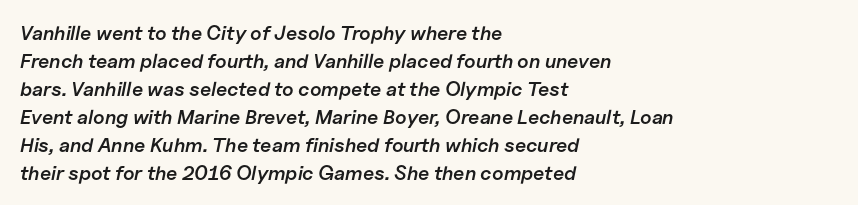
Look at the stroke-to-counter ratio: somewhat heavy, a semibold. Between one letter and the next there's only the usual sliver of space. The glyphs are unaccompanied by any horizontal stroke below them. A typesetter would mark this as italic. These lines are set flush left with a ragged right edge. The designer left line spacing at the default.
